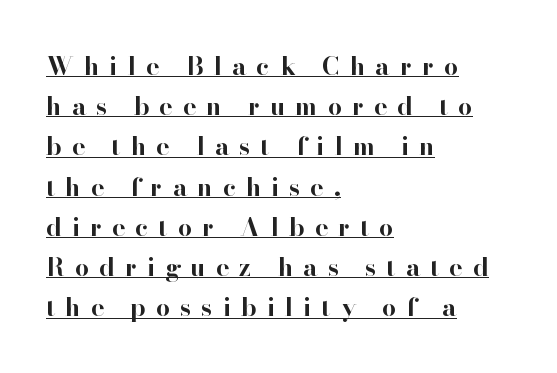
Loose tracking; the words dissolve into strings of separated letters. If you measured baseline to baseline, you'd find a middling distance. Every character sits straight up, as roman type does. Heft: maximum for text — a bold.
